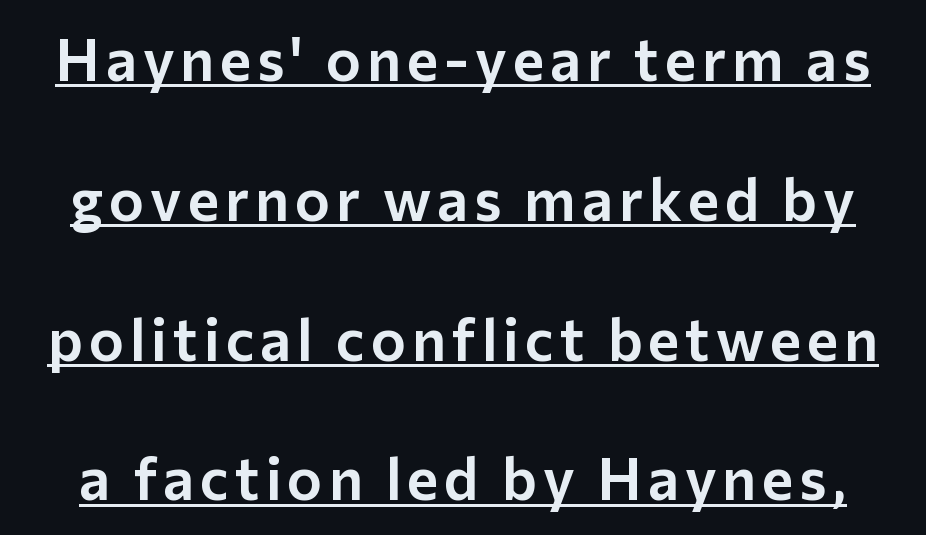
Q: Is the text italic (slanted)? A: No, it is upright.
Q: Is the typeface a serif or a sans-serif typeface? A: Sans-serif.
Q: Is the text underlined? A: Yes.
Q: Is the spacing between lines tight, normal or loose? A: Loose.
Q: Width (condensed, normal, or wide)? A: Normal.
Q: Stroke contrast? A: Low.
Q: x-height? A: Medium.
Q: Monospaced? A: No.
